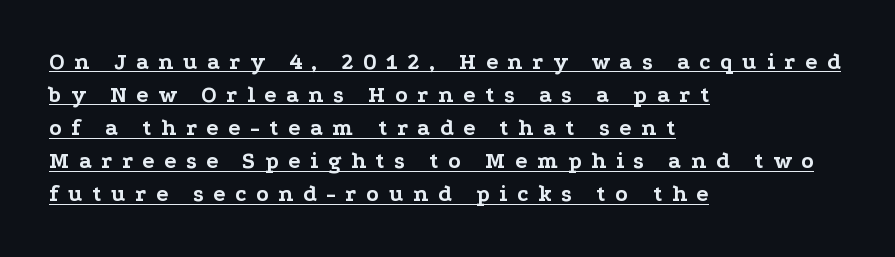
Q: Is the text bold? A: Yes.
Q: Is the text italic (slanted)? A: No, it is upright.
Q: Is the text underlined? A: Yes.
Q: How is the paragraph aligned? A: Left-aligned.
Q: Is the spacing between letters normal or unusually wide? A: Unusually wide.
Q: Is the spacing between lines tight, normal or loose? A: Normal.
